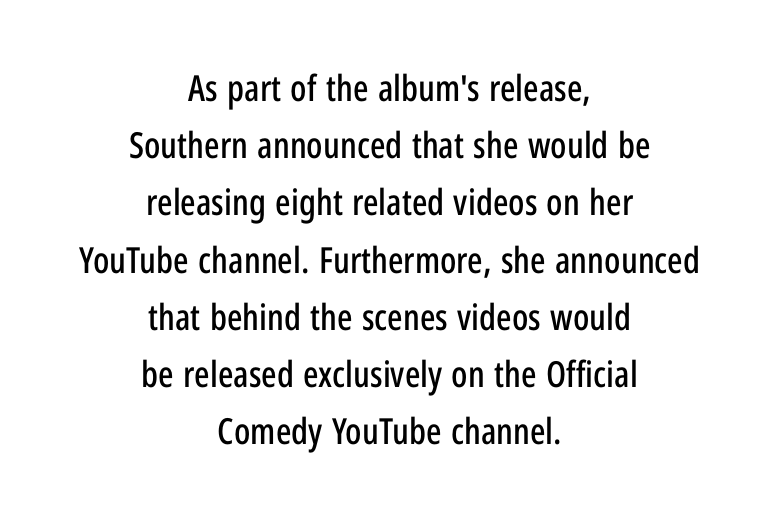
A bare baseline throughout the passage. Type style note: lacks serifs. Quick note: interline space is typical. These lines stack symmetrically, like a column narrowing and widening about its center. Unlike italic type, these characters show no tilt at all. Varying glyph widths throughout — classic text-font behaviour.
